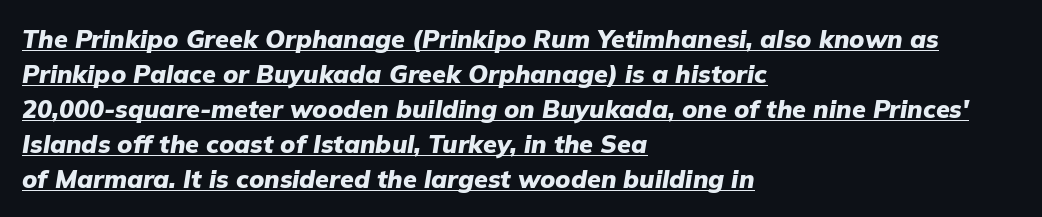
The image shows 25 px bold type, italic (leaning right); set left-aligned, normal line spacing (1.4x), normal letter spacing, underlined.
